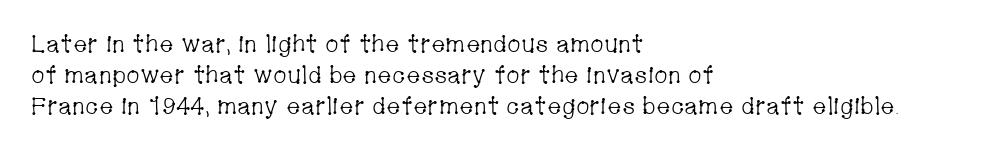
The image shows 24 px text type, upright; set left-aligned, normal line spacing (1.3x), normal letter spacing, not underlined.
